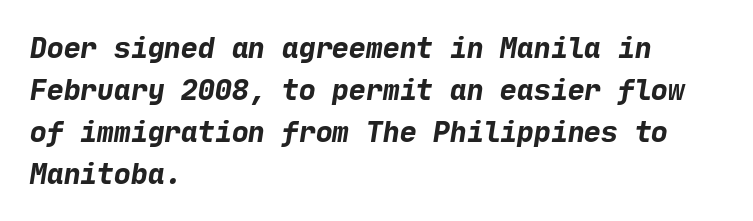
Q: Is the text bold? A: Yes.
Q: Is the typeface a serif or a sans-serif typeface? A: Sans-serif.
Q: Is the text underlined? A: No.
Q: How is the paragraph aligned? A: Left-aligned.
Q: Is the spacing between letters normal or unusually wide? A: Normal.
Q: Is the spacing between lines tight, normal or loose? A: Normal.
Q: Width (condensed, normal, or wide)? A: Normal.
Q: Stroke contrast? A: Low.
Q: x-height? A: Medium.
